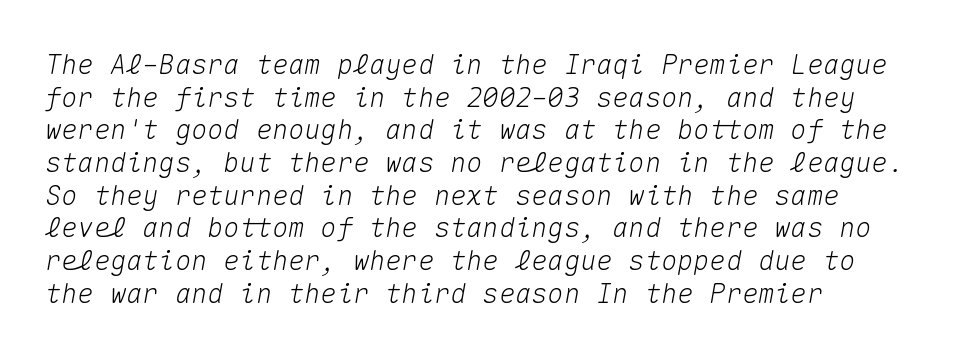
These lines keep a tight, regular rhythm from letter to letter. Descenders are the only things crossing below the line. You can tell it's italic because the verticals aren't actually vertical. A classic flush-left, rag-right setting is used for this passage.
